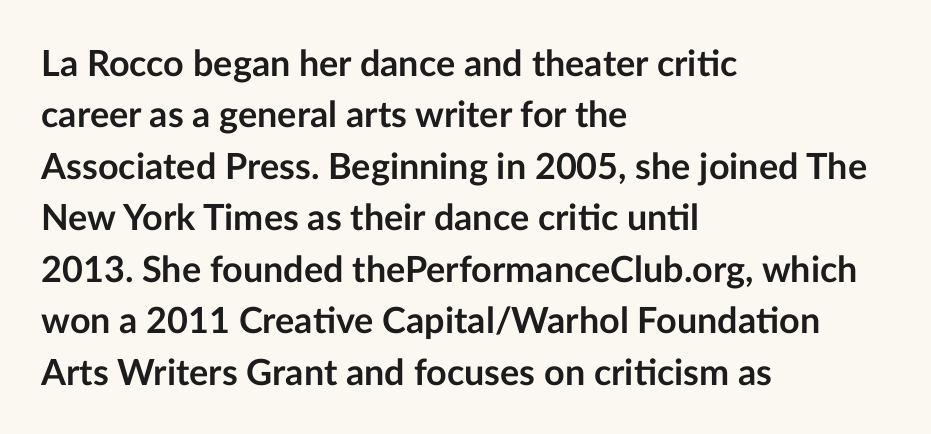
The image shows 36 px semibold sans-serif type, upright; set left-aligned, normal line spacing (1.43x), normal letter spacing, not underlined; low stroke contrast and a medium x-height.
